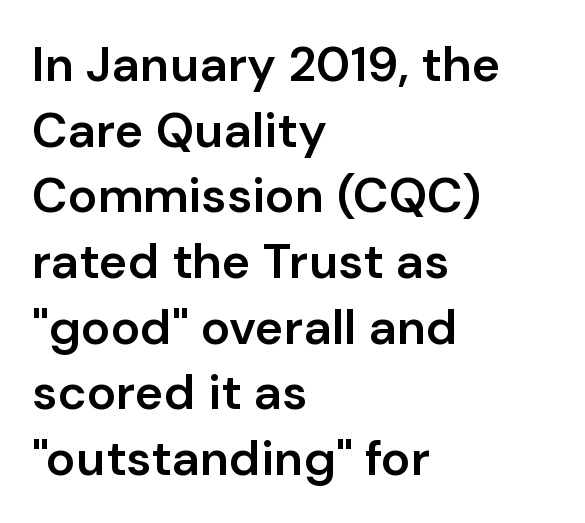
Check where the strokes stop: nothing finishes them off — pure sans. Words appear dense and cohesive because spacing is normal. Left-aligned paragraph, ragged on the right. This is moderately heavy type, rendered in semibold. The rows are spaced the way most documents space them. Looks like regular typesetting: each glyph gets only the width it needs.
